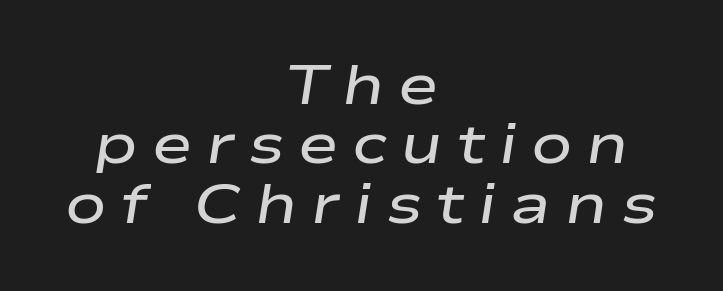
The face used here is proportionally spaced, like ordinary book or web type. I'd describe the lettering as semibold — firm but not a full bold. Tracking here is generous; glyphs stand well apart from one another. No word sits above an underline.
